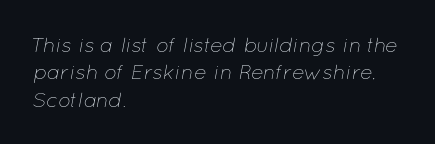
{"italic": "yes", "lean": "right", "slant_degrees": 12, "bold": "no", "underline": "no", "align": "left", "line_spacing": "normal", "line_spacing_ratio": 1.3, "letter_spacing": "normal", "letter_spacing_em": 0.0, "glyph_px": 21}
